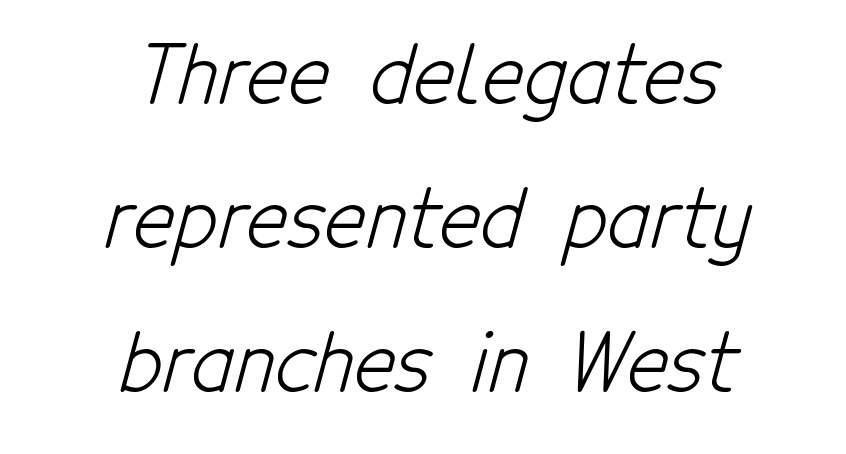
{"serif": "no", "bold": "no", "weight": "light", "width": "condensed", "stroke_contrast": "low", "x_height": "medium", "monospaced": "no", "underline": "no", "align": "center", "line_spacing_ratio": 1.82, "letter_spacing": "normal", "letter_spacing_em": 0.0, "glyph_px": 79}
